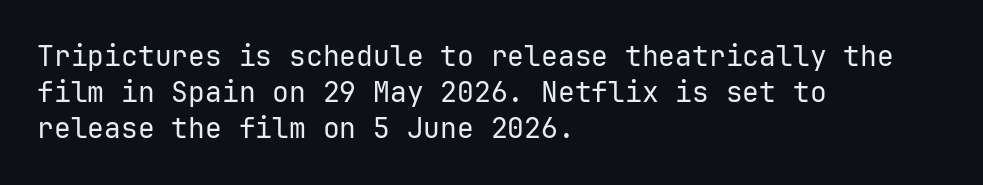
The image shows 28 px regular-weight sans-serif type, upright, monospaced; set left-aligned, normal line spacing (1.29x), normal letter spacing, not underlined; low stroke contrast and a medium x-height.
